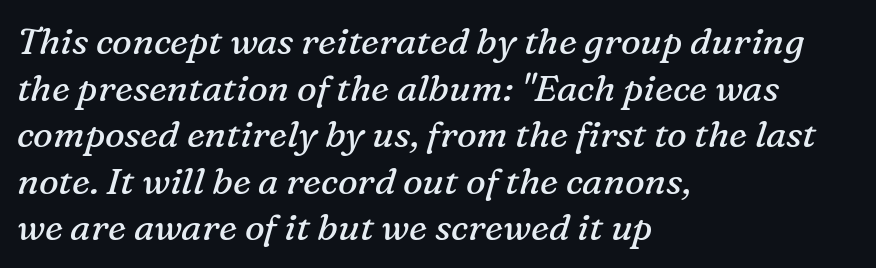
Q: Is the text bold? A: No.
Q: Is the text italic (slanted)? A: Yes, it leans right by about 16 degrees.
Q: Is the typeface a serif or a sans-serif typeface? A: Serif.
Q: Is the text underlined? A: No.
Q: How is the paragraph aligned? A: Left-aligned.
Q: Is the spacing between letters normal or unusually wide? A: Normal.
Q: Is the spacing between lines tight, normal or loose? A: Normal.
Q: Width (condensed, normal, or wide)? A: Normal.
Q: Stroke contrast? A: Medium.
Q: x-height? A: Medium.
Q: Monospaced? A: No.
